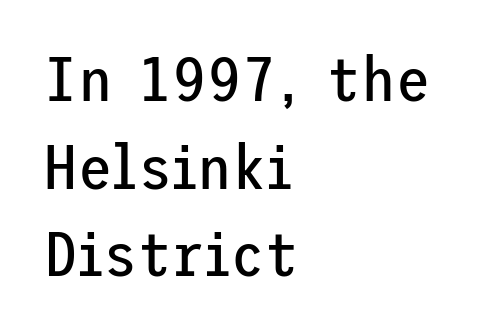
{"serif": "no", "italic": "no", "bold": "no", "weight": "regular", "width": "normal", "stroke_contrast": "low", "x_height": "medium", "underline": "no", "align": "left", "line_spacing": "normal", "line_spacing_ratio": 1.39, "letter_spacing": "normal", "letter_spacing_em": 0.0, "glyph_px": 63}
